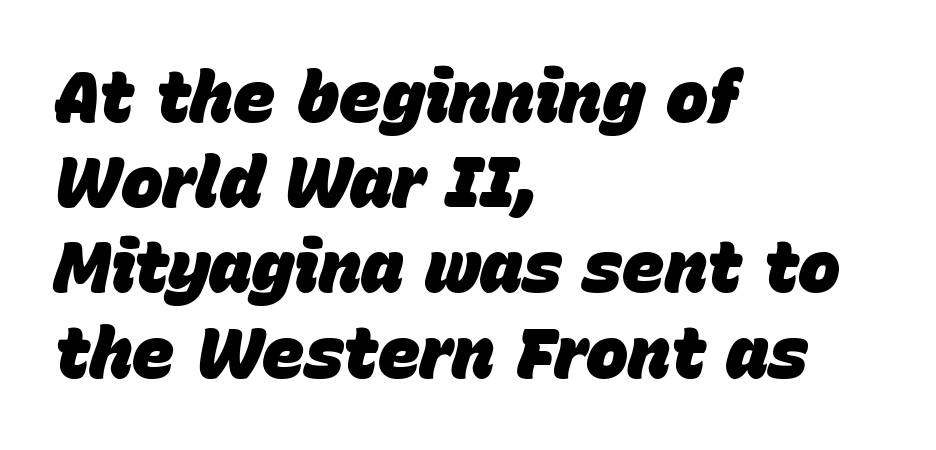
Standard letterfit; no display-style spreading of the glyphs. This sample has the flowing, uneven cadence of proportional lettering. The font is running at its bold setting. A typesetter would mark this as italic. No word sits above an underline. Typeset ragged right — the left edge is the straight one.
